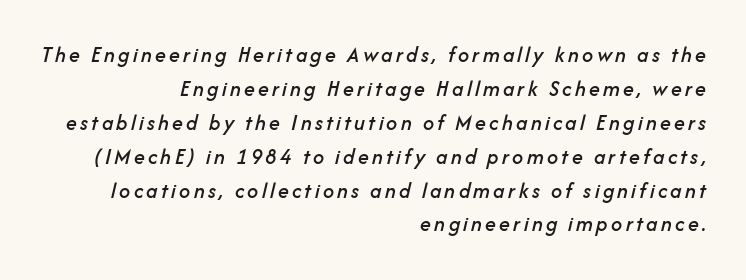
{"italic": "yes", "lean": "right", "slant_degrees": 14, "underline": "no", "align": "right", "line_spacing": "normal", "line_spacing_ratio": 1.54, "glyph_px": 22}
